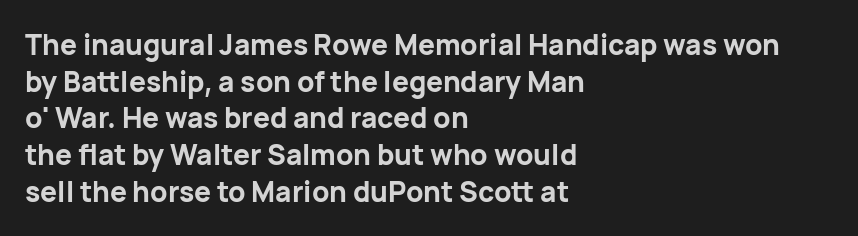
Q: Is the text bold? A: Yes.
Q: Is the text italic (slanted)? A: No, it is upright.
Q: Is the typeface a serif or a sans-serif typeface? A: Sans-serif.
Q: Is the text underlined? A: No.
Q: How is the paragraph aligned? A: Left-aligned.
Q: Is the spacing between letters normal or unusually wide? A: Normal.
Q: Is the spacing between lines tight, normal or loose? A: Normal.
Q: Width (condensed, normal, or wide)? A: Normal.
Q: Stroke contrast? A: Low.
Q: x-height? A: Medium.
Q: Monospaced? A: No.
